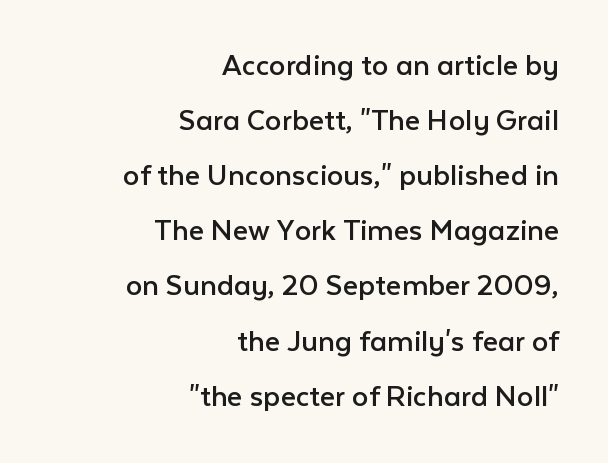
The image shows 33 px regular-weight sans-serif type, upright; set right-aligned, normal line spacing (1.67x), normal letter spacing, not underlined; low stroke contrast and a medium x-height.
